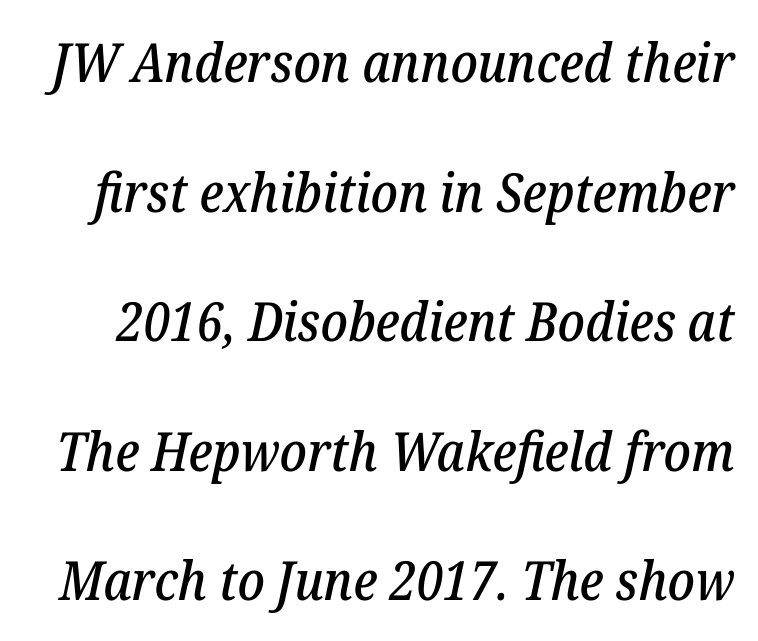
The image shows 54 px serif type, italic (leaning right); set loose line spacing (2.4x), normal letter spacing, not underlined; low stroke contrast and a medium x-height.
